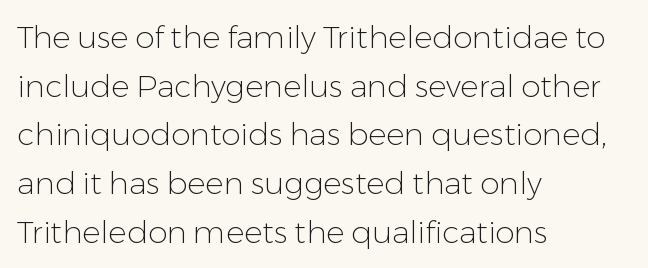
{"serif": "no", "italic": "no", "bold": "no", "weight": "light", "width": "normal", "stroke_contrast": "low", "x_height": "medium", "monospaced": "no", "underline": "no", "align": "left", "line_spacing": "normal", "line_spacing_ratio": 1.57, "letter_spacing": "normal", "letter_spacing_em": 0.0, "glyph_px": 31}
